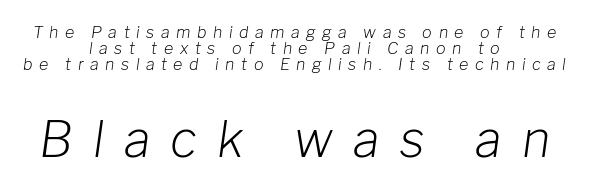
The image shows 49 px light type, italic (leaning right); set centered, tight line spacing (0.99x), unusually wide letter spacing (+0.41 em), not underlined; the second (bottom) block is 3.06x larger; low stroke contrast and a medium x-height.
